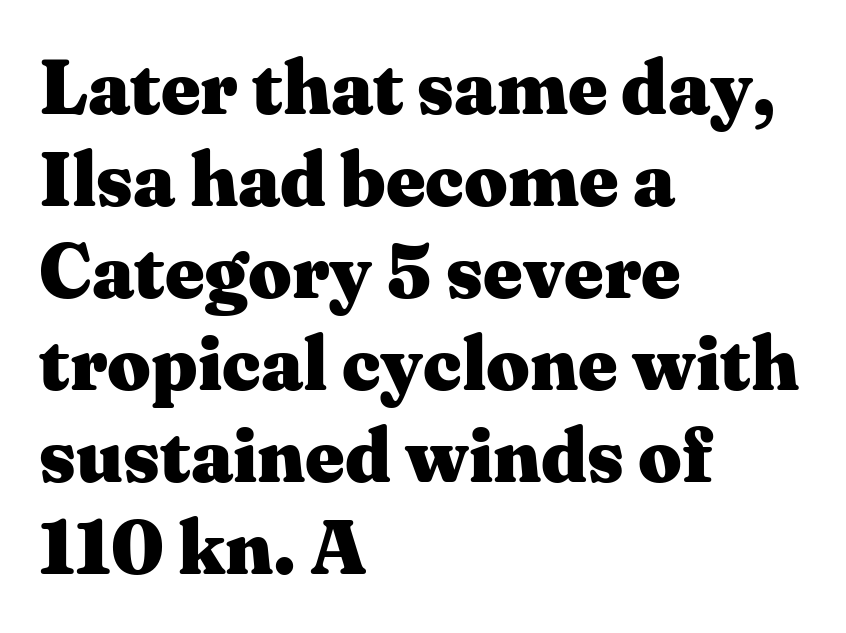
{"serif": "yes", "italic": "no", "bold": "yes", "weight": "heavy", "width": "wide", "stroke_contrast": "medium", "x_height": "medium", "monospaced": "no", "underline": "no", "align": "left", "line_spacing_ratio": 1.21, "letter_spacing": "normal", "letter_spacing_em": 0.0, "glyph_px": 76}
